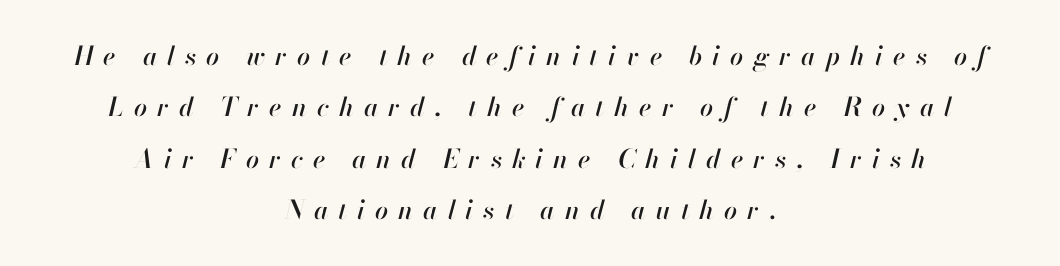
{"italic": "yes", "lean": "right", "slant_degrees": 13, "underline": "no", "align": "center", "line_spacing": "loose", "line_spacing_ratio": 1.98, "letter_spacing": "wide", "letter_spacing_em": 0.39, "glyph_px": 26}
